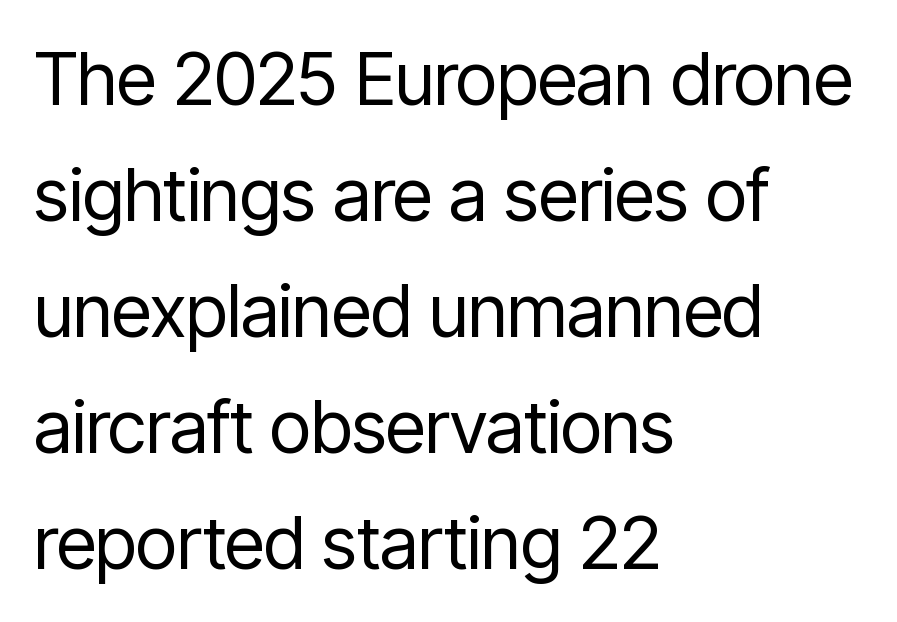
Q: Is the text bold? A: No.
Q: Is the text italic (slanted)? A: No, it is upright.
Q: Is the typeface a serif or a sans-serif typeface? A: Sans-serif.
Q: Is the text underlined? A: No.
Q: How is the paragraph aligned? A: Left-aligned.
Q: Is the spacing between letters normal or unusually wide? A: Normal.
Q: Is the spacing between lines tight, normal or loose? A: Normal.
Q: Width (condensed, normal, or wide)? A: Condensed.
Q: Stroke contrast? A: Low.
Q: x-height? A: Medium.
Q: Monospaced? A: No.
